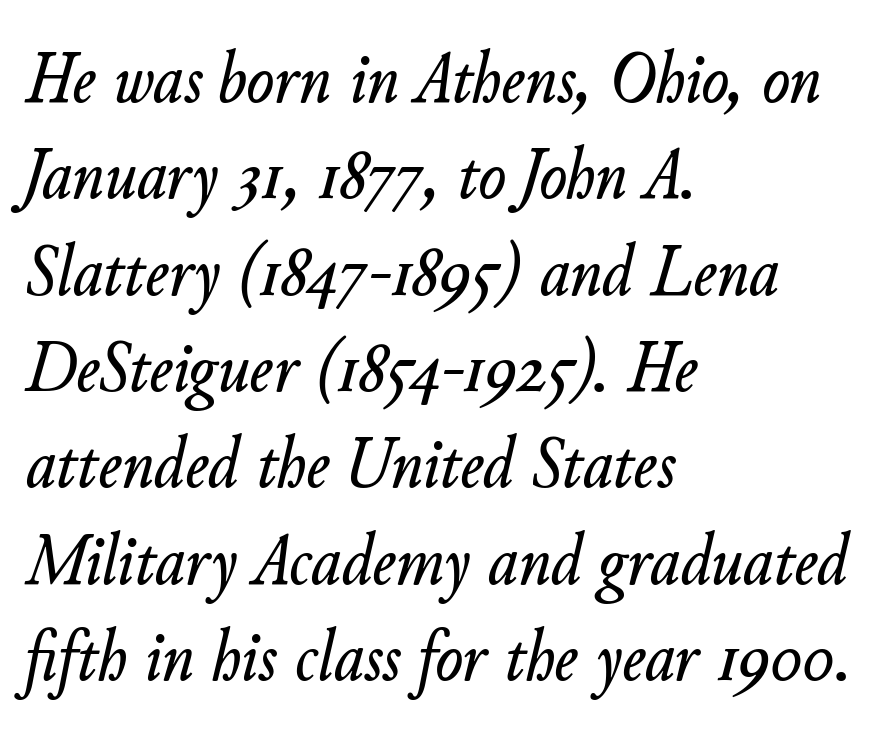
Note the varied advance widths — an 'i' is clearly narrower than an 'm'. The zone under the glyphs is completely vacant. Vertically, the passage feels balanced, rows spaced as you'd expect. Caption: multi-line text, flush left, ragged right. The typography opts for an oblique posture over an upright one. What stands out about the letter spacing? Nothing — it is the standard amount.
